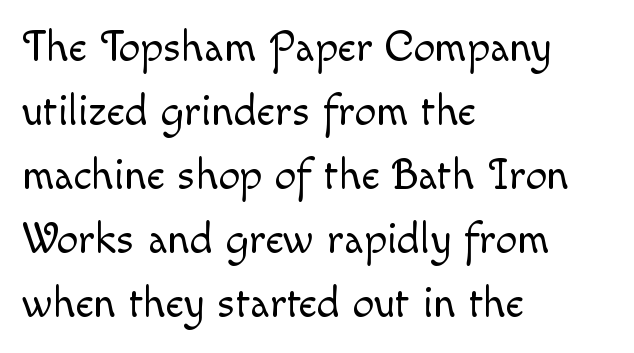
The strokes carry an ordinary text weight at most. Baseline-to-baseline distance is the conventional proportion of letter height. These lines were composed using upright roman letters. Character widths vary here, with narrow letters taking less room than wide ones. Tracking here is standard; glyphs follow each other at the usual distance. The glyphs are unaccompanied by any horizontal stroke below them.
